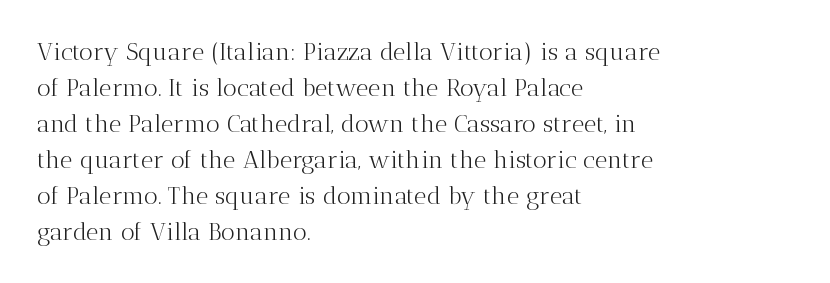
{"italic": "no", "bold": "no", "underline": "no", "align": "left", "line_spacing": "normal", "line_spacing_ratio": 1.5, "letter_spacing": "normal", "letter_spacing_em": 0.0, "glyph_px": 24}
